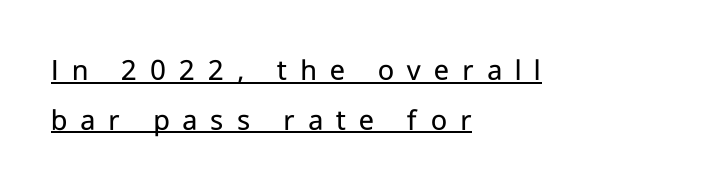
The image shows 31 px regular-weight sans-serif type, upright; set left-aligned, normal line spacing (1.6x), unusually wide letter spacing (+0.42 em), underlined; low stroke contrast and a medium x-height.
